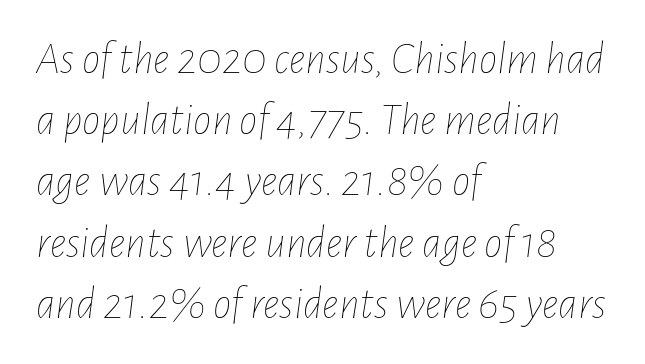
The foot of each line stays bare and open. These lines stack with their left ends in a neat column. Horizontal bands of white between lines are of average thickness. Heaviness? Minimal to ordinary, like unemphasized prose. You could not count columns in this text — the font is proportionally spaced. Compared with typical body copy, the letter spacing here is the same.
